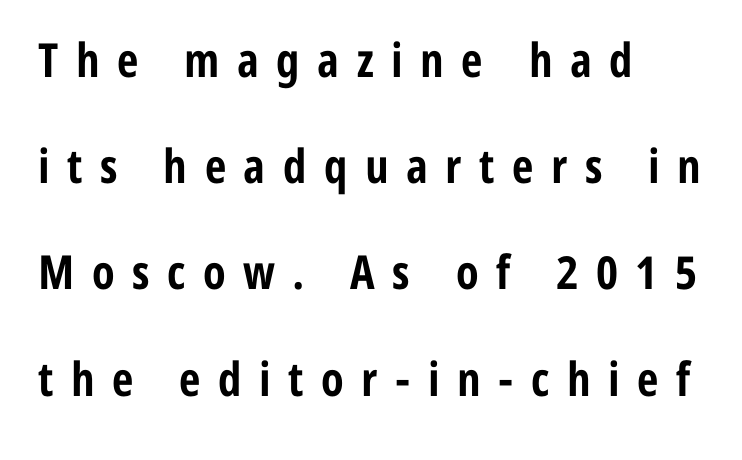
Q: Is the text bold? A: Yes.
Q: Is the text italic (slanted)? A: No, it is upright.
Q: Is the typeface a serif or a sans-serif typeface? A: Sans-serif.
Q: Is the text underlined? A: No.
Q: How is the paragraph aligned? A: Left-aligned.
Q: Is the spacing between letters normal or unusually wide? A: Unusually wide.
Q: Is the spacing between lines tight, normal or loose? A: Loose.
Q: Width (condensed, normal, or wide)? A: Condensed.
Q: Stroke contrast? A: Low.
Q: x-height? A: Medium.
Q: Monospaced? A: No.
